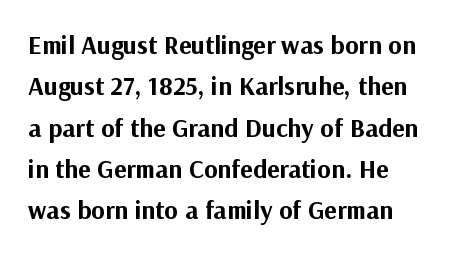
Q: Is the text bold? A: Yes.
Q: Is the text italic (slanted)? A: No, it is upright.
Q: Is the text underlined? A: No.
Q: Is the spacing between letters normal or unusually wide? A: Normal.
Q: Is the spacing between lines tight, normal or loose? A: Normal.
